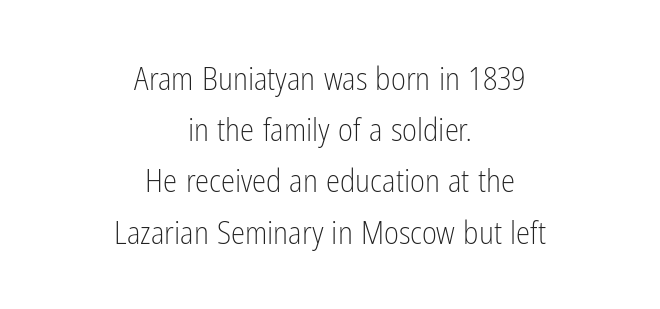
Q: Is the text bold? A: No.
Q: Is the text italic (slanted)? A: No, it is upright.
Q: Is the typeface a serif or a sans-serif typeface? A: Sans-serif.
Q: Is the text underlined? A: No.
Q: How is the paragraph aligned? A: Centered.
Q: Is the spacing between letters normal or unusually wide? A: Normal.
Q: Is the spacing between lines tight, normal or loose? A: Normal.
Q: Width (condensed, normal, or wide)? A: Condensed.
Q: Stroke contrast? A: Low.
Q: x-height? A: Medium.
Q: Monospaced? A: No.
